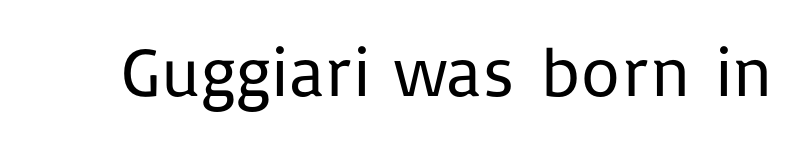
Vertical stems look standard width or narrower in stroke. The glyphs are unaccompanied by any horizontal stroke below them. Unlike italic type, these characters show no tilt at all. Honestly, the letter spacing is just normal — you wouldn't notice it. Varying glyph widths throughout — classic text-font behaviour.
